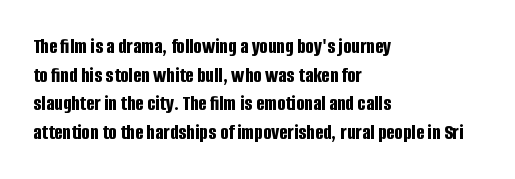
The image shows 22 px bold type, upright; set left-aligned, normal line spacing (1.3x), normal letter spacing, not underlined.
